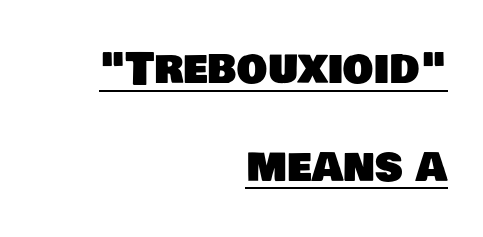
{"serif": "no", "width": "normal", "stroke_contrast": "low", "x_height": "large", "monospaced": "no", "underline": "yes", "align": "right", "line_spacing": "loose", "line_spacing_ratio": 2.27, "letter_spacing": "normal", "letter_spacing_em": 0.0, "glyph_px": 43}
